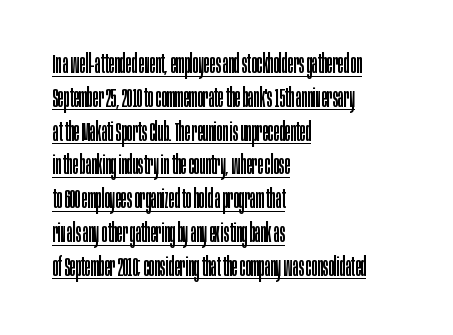
Q: Is the text bold? A: No.
Q: Is the text italic (slanted)? A: No, it is upright.
Q: Is the text underlined? A: Yes.
Q: How is the paragraph aligned? A: Left-aligned.
Q: Is the spacing between letters normal or unusually wide? A: Normal.
Q: Is the spacing between lines tight, normal or loose? A: Normal.
